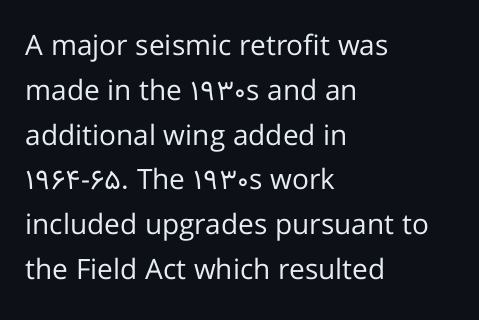
{"serif": "no", "italic": "no", "bold": "no", "weight": "regular", "width": "normal", "stroke_contrast": "low", "x_height": "medium", "monospaced": "no", "underline": "no", "align": "left", "line_spacing": "normal", "line_spacing_ratio": 1.6, "letter_spacing": "normal", "letter_spacing_em": 0.0, "glyph_px": 28}
